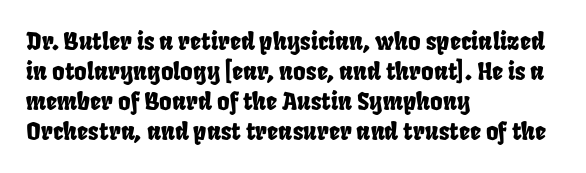
The image shows 24 px text type; set left-aligned, normal line spacing (1.25x), normal letter spacing, not underlined.
